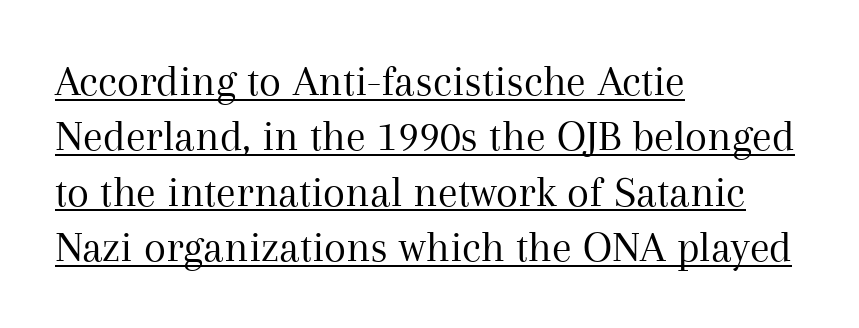
Q: Is the text bold? A: No.
Q: Is the text italic (slanted)? A: No, it is upright.
Q: Is the typeface a serif or a sans-serif typeface? A: Serif.
Q: Is the text underlined? A: Yes.
Q: How is the paragraph aligned? A: Left-aligned.
Q: Is the spacing between letters normal or unusually wide? A: Normal.
Q: Width (condensed, normal, or wide)? A: Normal.
Q: Stroke contrast? A: Medium.
Q: x-height? A: Medium.
Q: Monospaced? A: No.
